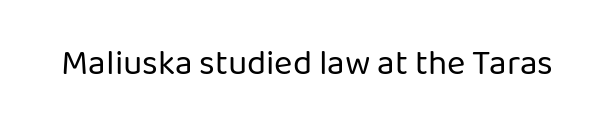
{"serif": "no", "italic": "no", "bold": "no", "weight": "regular", "width": "normal", "stroke_contrast": "low", "x_height": "medium", "monospaced": "no", "underline": "no", "letter_spacing": "normal", "letter_spacing_em": 0.0, "glyph_px": 35}
